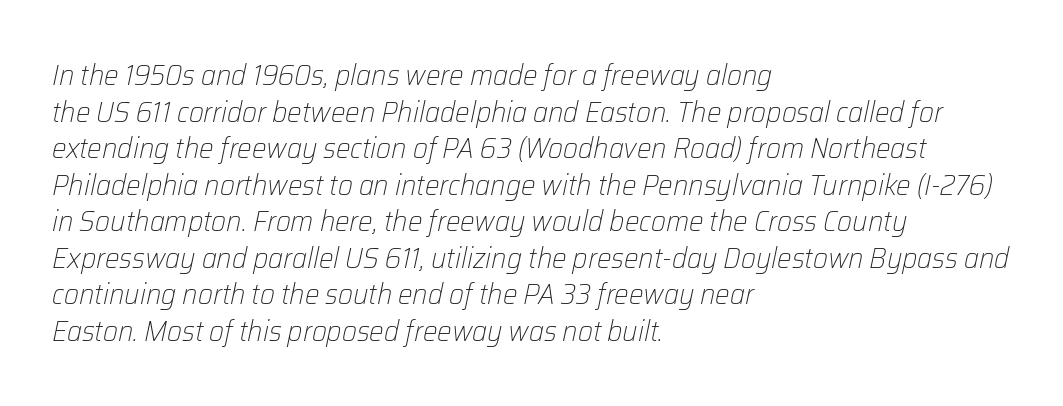
The image shows 29 px light type, italic (leaning right); set left-aligned, normal line spacing (1.26x), normal letter spacing, not underlined; low stroke contrast and a medium x-height.
